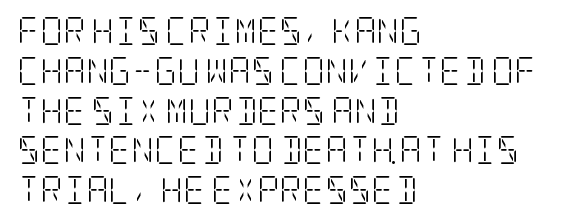
The image shows 28 px light, condensed serif type, upright; set left-aligned, normal line spacing (1.42x), normal letter spacing, not underlined; low stroke contrast and a large x-height.
